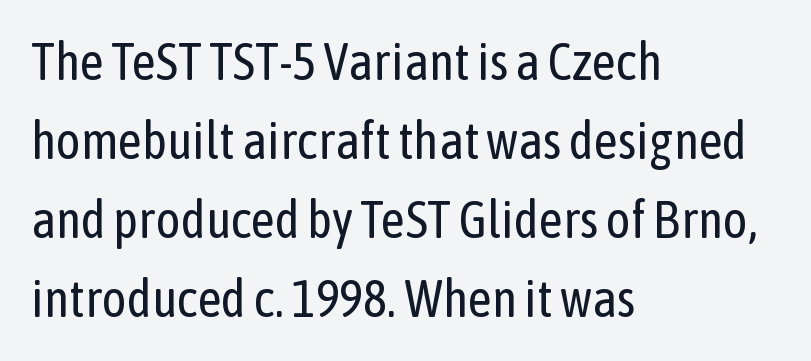
Teacher's note: observe the even left margin — that is flush-left alignment. Descenders hang freely into open space. Looks like regular typesetting: each glyph gets only the width it needs. The passage shown is not bold in any degree. Check where the strokes stop: nothing finishes them off — pure sans. The block of text has a typical density, with ordinary space between rows.
